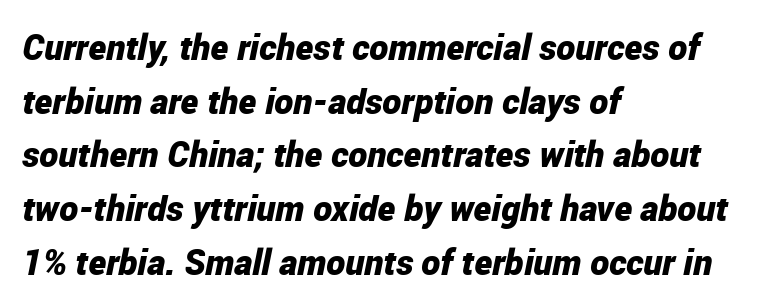
Q: Is the text bold? A: Yes.
Q: Is the text italic (slanted)? A: Yes, it leans right by about 12 degrees.
Q: Is the text underlined? A: No.
Q: How is the paragraph aligned? A: Left-aligned.
Q: Is the spacing between letters normal or unusually wide? A: Normal.
Q: Is the spacing between lines tight, normal or loose? A: Normal.
Q: Width (condensed, normal, or wide)? A: Condensed.
Q: Stroke contrast? A: Low.
Q: x-height? A: Medium.
Q: Monospaced? A: No.
